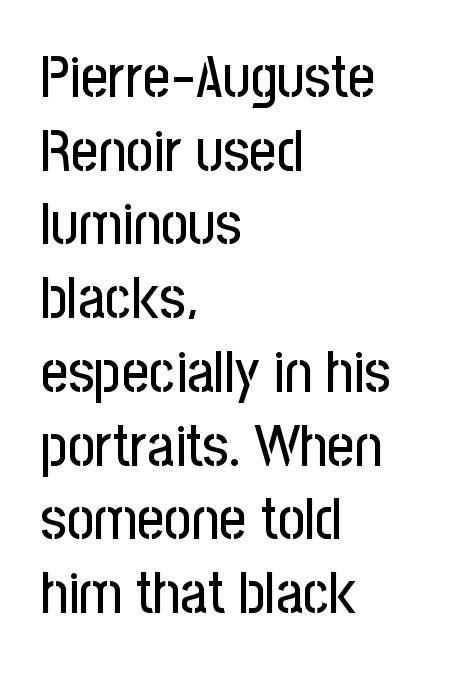
Q: Is the text italic (slanted)? A: No, it is upright.
Q: Is the typeface a serif or a sans-serif typeface? A: Sans-serif.
Q: Is the text underlined? A: No.
Q: How is the paragraph aligned? A: Left-aligned.
Q: Is the spacing between letters normal or unusually wide? A: Normal.
Q: Is the spacing between lines tight, normal or loose? A: Normal.
Q: Width (condensed, normal, or wide)? A: Condensed.
Q: Stroke contrast? A: Low.
Q: x-height? A: Medium.
Q: Monospaced? A: No.
